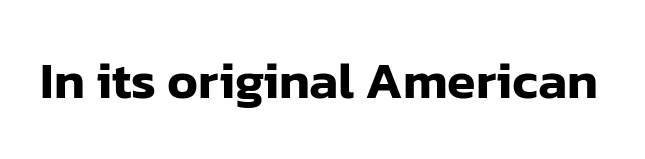
Check the space under the baseline: it is left empty. Vertical strokes here are truly vertical. Letterform terminals end flat and unadorned throughout the passage. The rendering keeps characters at their native spacing. These lines are rendered in a variable-pitch font.
